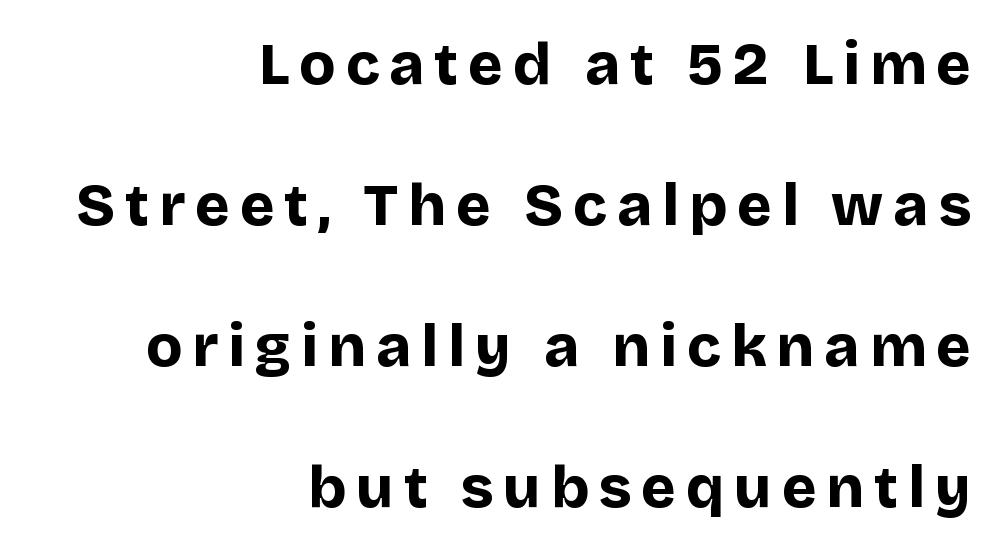
Posture: straight, roman, zero tilt. Note: no serifs on the glyphs. How heavy is the stroke? Heavy — this is a bold. Varying glyph widths throughout — classic text-font behaviour.
